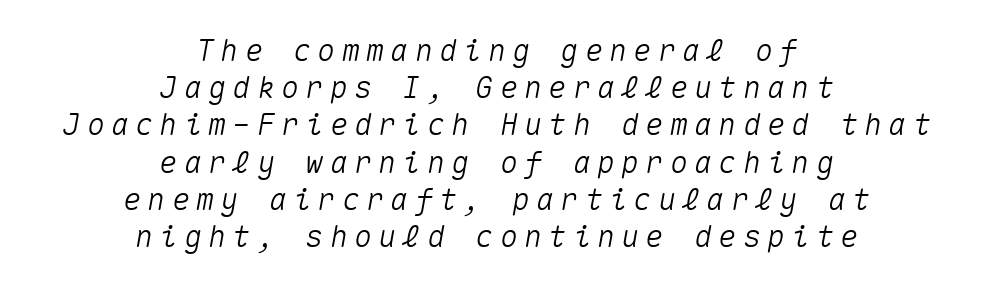
{"italic": "yes", "lean": "right", "slant_degrees": 10, "width": "normal", "stroke_contrast": "medium", "x_height": "medium", "monospaced": "yes", "underline": "no", "align": "center", "line_spacing_ratio": 1.24, "letter_spacing": "wide", "letter_spacing_em": 0.21, "glyph_px": 30}
